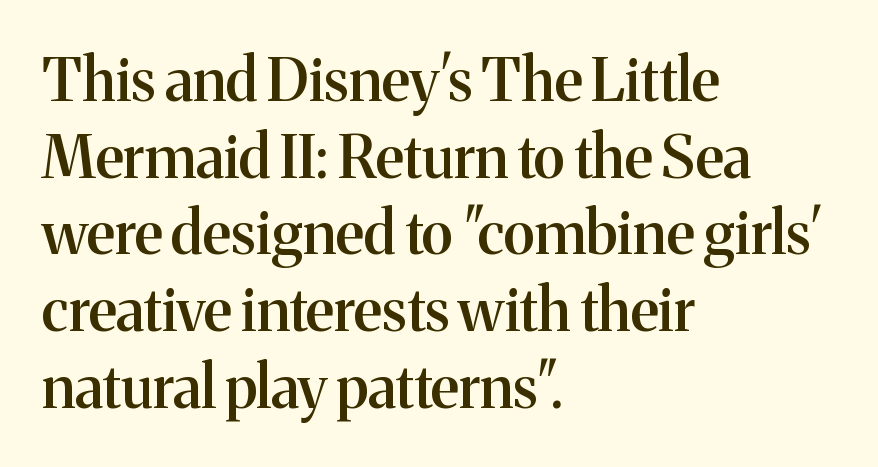
The letters stand straight up with perfectly vertical stems. Observe the ordinary spacing: letters are neighbours, not strangers. Do the characters align in a grid? No, the font is proportional. The designer left line spacing at the default. Typographically, this falls in the serif category.
